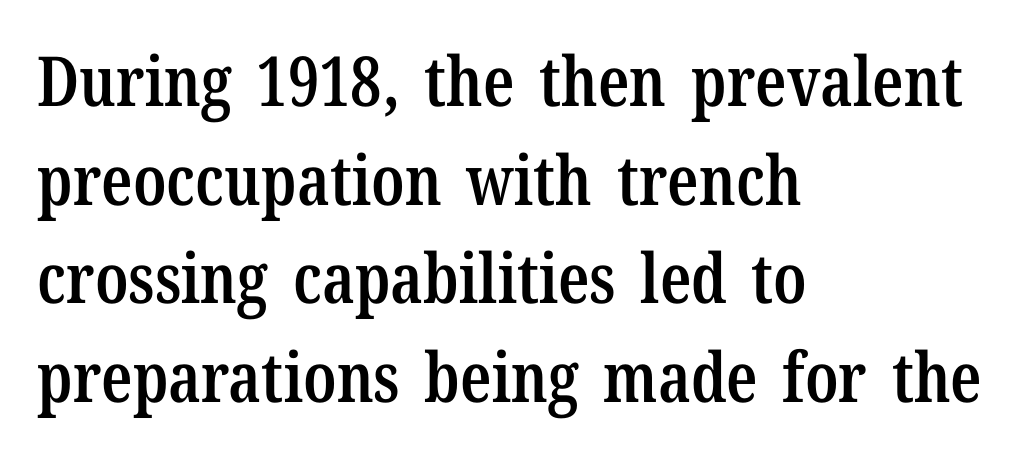
You could not count columns in this text — the font is proportionally spaced. Quick note: underline off. Words appear dense and cohesive because spacing is normal. The type family on display is of the serif kind.
